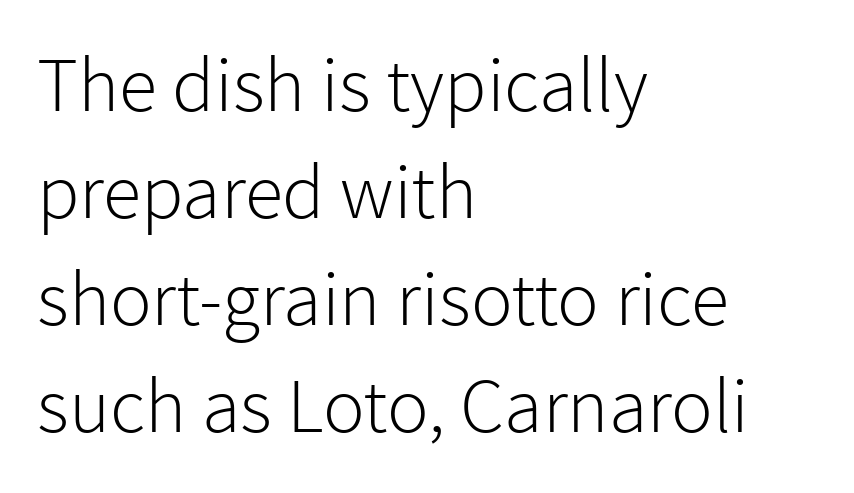
Q: Is the text bold? A: No.
Q: Is the text italic (slanted)? A: No, it is upright.
Q: Is the typeface a serif or a sans-serif typeface? A: Sans-serif.
Q: Is the text underlined? A: No.
Q: How is the paragraph aligned? A: Left-aligned.
Q: Is the spacing between letters normal or unusually wide? A: Normal.
Q: Is the spacing between lines tight, normal or loose? A: Normal.
Q: Width (condensed, normal, or wide)? A: Normal.
Q: Stroke contrast? A: Low.
Q: x-height? A: Medium.
Q: Monospaced? A: No.
